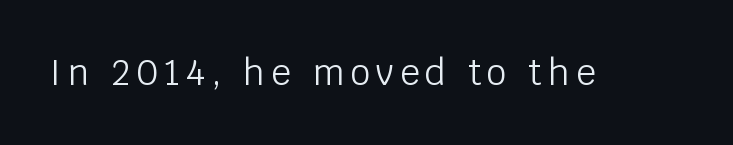
Q: Is the text bold? A: No.
Q: Is the text italic (slanted)? A: No, it is upright.
Q: Is the typeface a serif or a sans-serif typeface? A: Sans-serif.
Q: Is the text underlined? A: No.
Q: Width (condensed, normal, or wide)? A: Normal.
Q: Stroke contrast? A: Low.
Q: x-height? A: Large.
Q: Monospaced? A: No.
